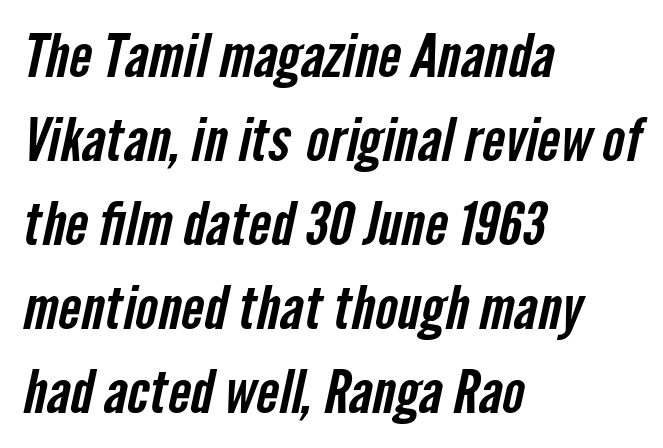
The image shows 60 px condensed sans-serif type; set left-aligned, normal line spacing (1.4x), normal letter spacing, not underlined; low stroke contrast and a medium x-height.
